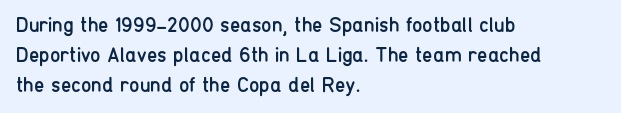
Quick note: interline space is typical. Nothing unusual about the tracking: characters are spaced as the font intends. Unmarked baselines from the first word to the last. No italicization has been applied; the sample stays upright.
